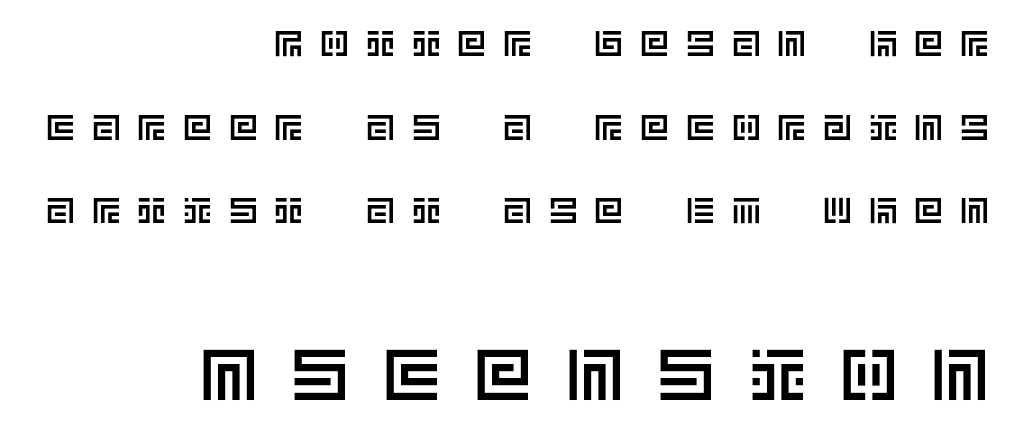
The image shows 72 px text type, upright; set right-aligned, loose line spacing (2.32x), unusually wide letter spacing (+0.47 em), not underlined; the second (bottom) block is 2.0x larger; a large x-height.
